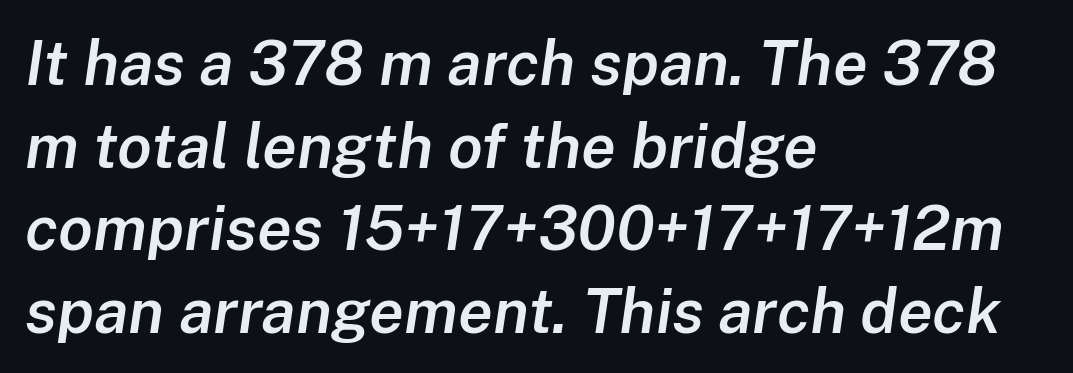
Q: Is the text bold? A: Semi-bold.
Q: Is the text italic (slanted)? A: Yes, it leans right by about 8 degrees.
Q: Is the text underlined? A: No.
Q: How is the paragraph aligned? A: Left-aligned.
Q: Is the spacing between letters normal or unusually wide? A: Normal.
Q: Is the spacing between lines tight, normal or loose? A: Normal.
Q: Width (condensed, normal, or wide)? A: Normal.
Q: Stroke contrast? A: Low.
Q: x-height? A: Medium.
Q: Monospaced? A: No.
